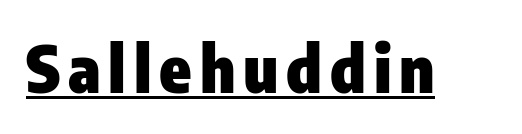
The rendering uses natural spacing where letterforms have individual widths. This sample carries an underscore along the baseline area. Heavy, bold letterforms. The axis of the letterforms is exactly vertical.
